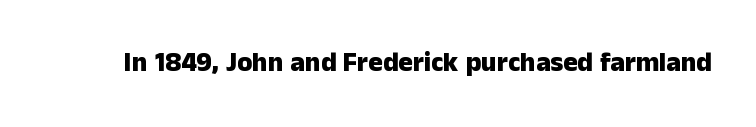
What stands out about the letter spacing? Nothing — it is the standard amount. No italicization has been applied; the sample stays upright. The gap between lines stays unmarked. Thick stems and heavy bowls — unmistakably bold.
